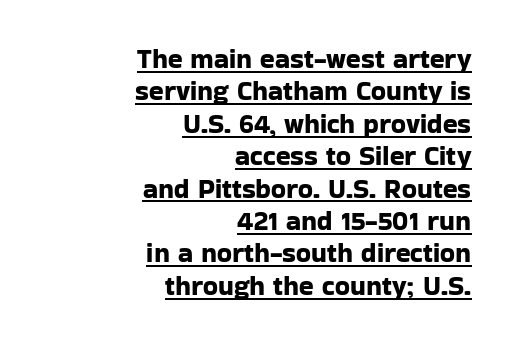
The face used here is rendered with its standard letterfit. The paragraph shown leans on its right margin. Do the letters lean? They stand straight. Decoration check: the copy is underlined.
